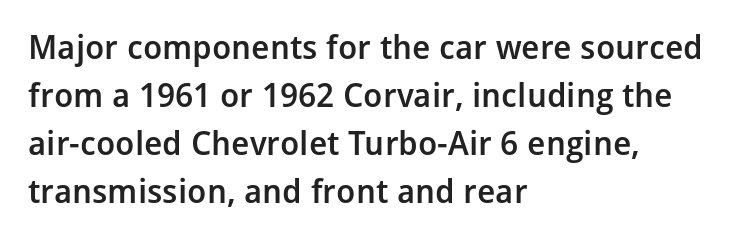
Q: Is the text bold? A: Semi-bold.
Q: Is the text italic (slanted)? A: No, it is upright.
Q: Is the typeface a serif or a sans-serif typeface? A: Sans-serif.
Q: Is the text underlined? A: No.
Q: How is the paragraph aligned? A: Left-aligned.
Q: Is the spacing between letters normal or unusually wide? A: Normal.
Q: Is the spacing between lines tight, normal or loose? A: Normal.
Q: Width (condensed, normal, or wide)? A: Normal.
Q: Stroke contrast? A: Low.
Q: x-height? A: Medium.
Q: Monospaced? A: No.
